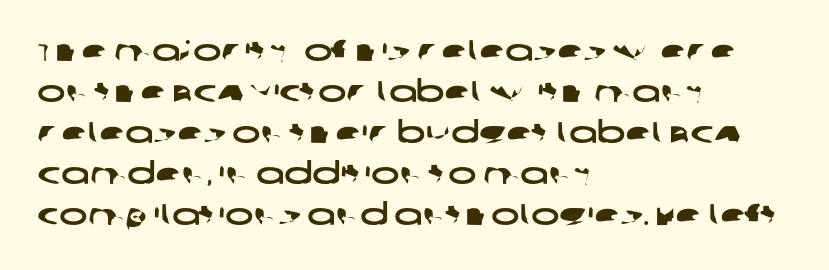
The image shows 30 px wide sans-serif type; set left-aligned, normal line spacing (1.37x), normal letter spacing, not underlined; low stroke contrast and a large x-height.
